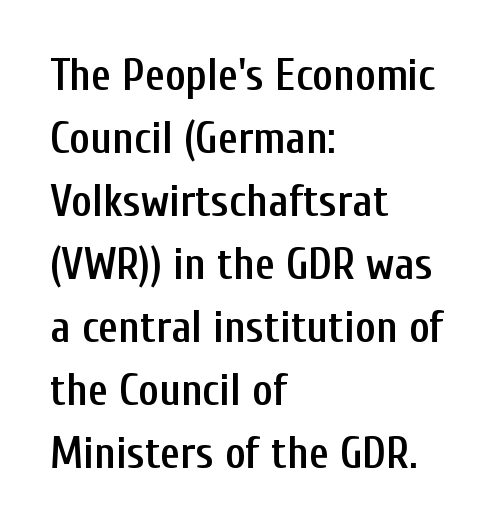
Q: Is the text bold? A: Semi-bold.
Q: Is the text italic (slanted)? A: No, it is upright.
Q: Is the typeface a serif or a sans-serif typeface? A: Sans-serif.
Q: Is the text underlined? A: No.
Q: How is the paragraph aligned? A: Left-aligned.
Q: Is the spacing between letters normal or unusually wide? A: Normal.
Q: Is the spacing between lines tight, normal or loose? A: Normal.
Q: Width (condensed, normal, or wide)? A: Condensed.
Q: Stroke contrast? A: Low.
Q: x-height? A: Medium.
Q: Monospaced? A: No.
